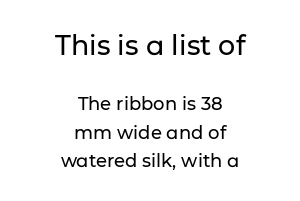
The image shows 27 px text type, upright; set centered, normal line spacing (1.58x), normal letter spacing, not underlined; the first (top) block is 1.5x larger.
